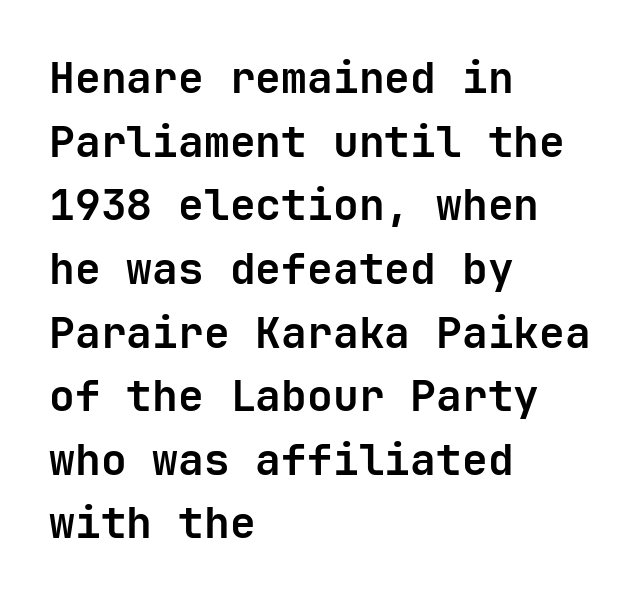
The image shows 43 px bold sans-serif type, upright, monospaced; set left-aligned, normal line spacing (1.48x), normal letter spacing, not underlined; low stroke contrast and a medium x-height.
